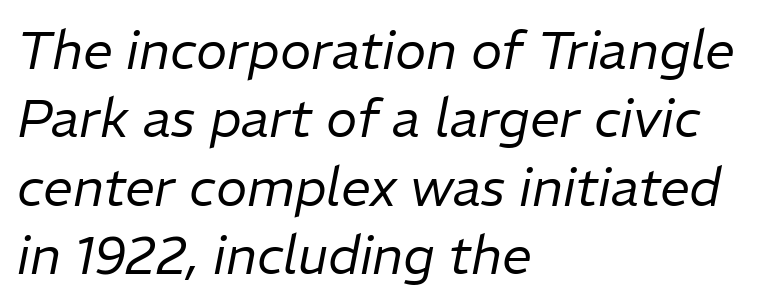
{"italic": "yes", "lean": "right", "slant_degrees": 11, "bold": "no", "weight": "regular", "width": "normal", "stroke_contrast": "low", "x_height": "medium", "monospaced": "no", "underline": "no", "align": "left", "line_spacing": "normal", "line_spacing_ratio": 1.29, "letter_spacing": "normal", "letter_spacing_em": 0.0, "glyph_px": 53}
